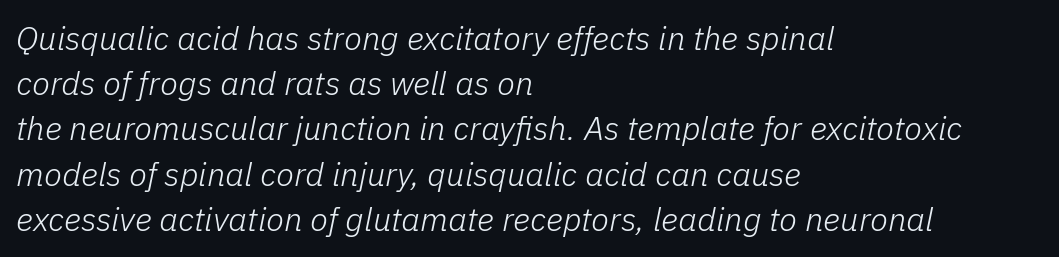
The image shows 33 px light type, italic (leaning right); set left-aligned, normal line spacing (1.37x), normal letter spacing, not underlined; low stroke contrast and a medium x-height.
